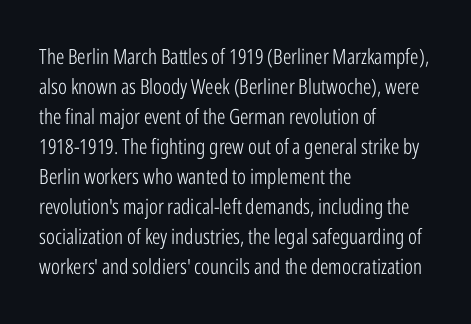
The image shows 21 px text type, upright; set left-aligned, normal line spacing (1.43x), normal letter spacing, not underlined.
